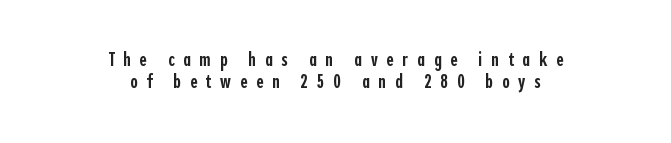
{"italic": "no", "bold": "semi", "underline": "no", "align": "center", "line_spacing": "tight", "line_spacing_ratio": 1.09, "letter_spacing": "wide", "letter_spacing_em": 0.44, "glyph_px": 20}
